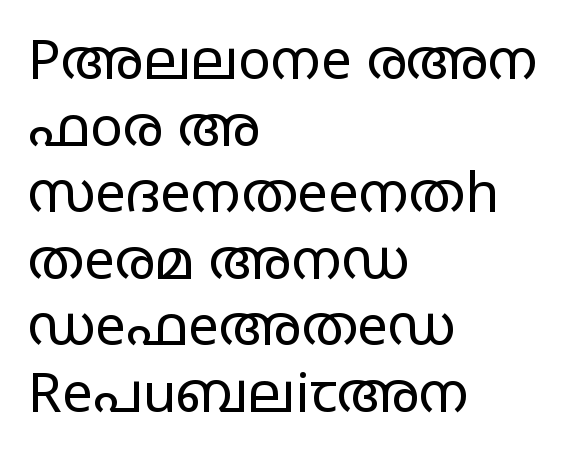
What stands out about the letter spacing? Nothing — it is the standard amount. The typeface chosen for these lines omits serifs. The ragged edge is on the right, which tells us the setting is flush left. Ordinary non-slanted type is in use. Each letter keeps its own natural width here, so spacing adapts to shape. Honestly, there is no underline to notice here at all.
